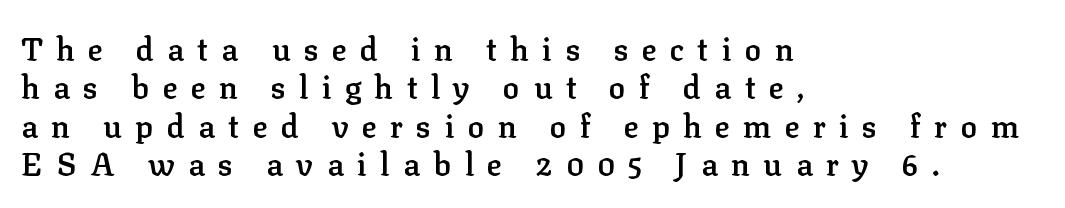
Q: Is the text bold? A: Semi-bold.
Q: Is the text italic (slanted)? A: No, it is upright.
Q: Is the typeface a serif or a sans-serif typeface? A: Serif.
Q: Is the text underlined? A: No.
Q: How is the paragraph aligned? A: Left-aligned.
Q: Is the spacing between letters normal or unusually wide? A: Unusually wide.
Q: Width (condensed, normal, or wide)? A: Normal.
Q: Stroke contrast? A: Low.
Q: x-height? A: Medium.
Q: Monospaced? A: No.
